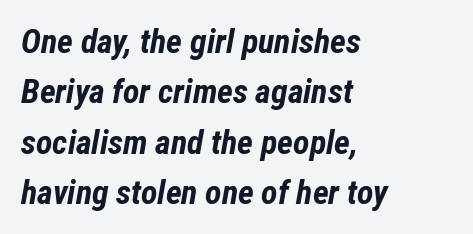
Q: Is the text bold? A: Yes.
Q: Is the text italic (slanted)? A: Yes, it leans right by about 12 degrees.
Q: Is the text underlined? A: No.
Q: How is the paragraph aligned? A: Left-aligned.
Q: Is the spacing between letters normal or unusually wide? A: Normal.
Q: Is the spacing between lines tight, normal or loose? A: Normal.
Q: Width (condensed, normal, or wide)? A: Condensed.
Q: Stroke contrast? A: Low.
Q: x-height? A: Medium.
Q: Monospaced? A: No.
